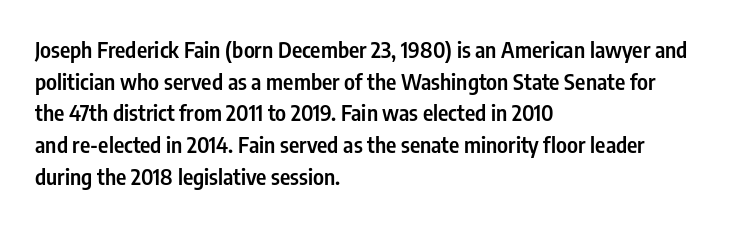
Q: Is the text bold? A: Semi-bold.
Q: Is the text italic (slanted)? A: No, it is upright.
Q: Is the text underlined? A: No.
Q: How is the paragraph aligned? A: Left-aligned.
Q: Is the spacing between letters normal or unusually wide? A: Normal.
Q: Is the spacing between lines tight, normal or loose? A: Normal.
